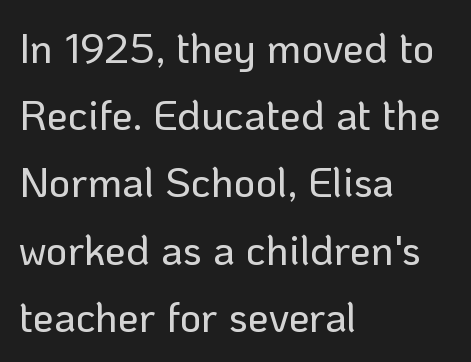
The image shows 42 px sans-serif type, upright; set left-aligned, normal line spacing (1.6x), normal letter spacing, not underlined; low stroke contrast and a medium x-height.
